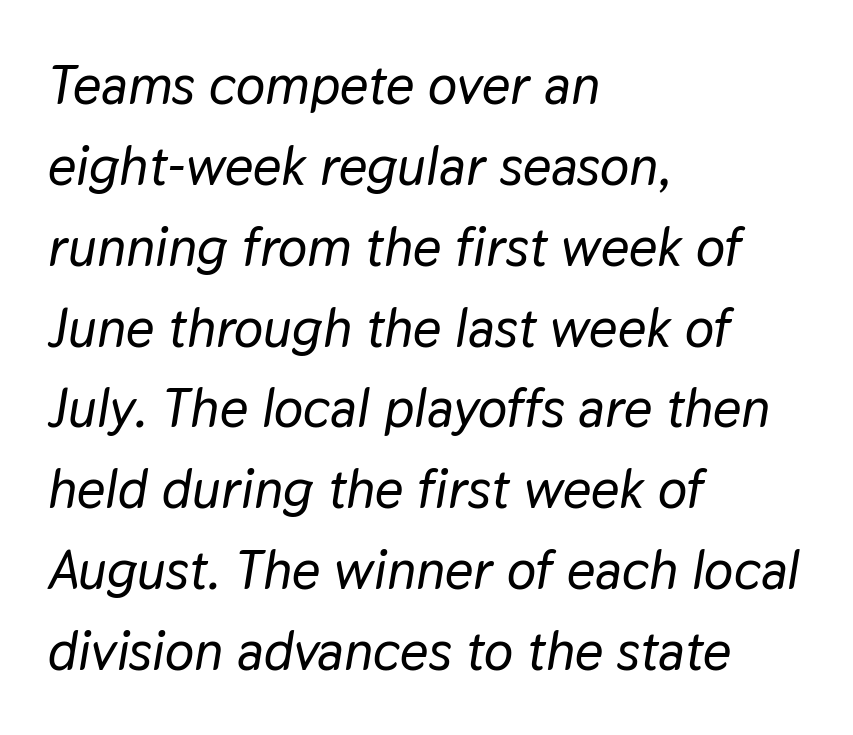
The image shows 55 px text type, italic (leaning right); set left-aligned, normal line spacing (1.47x), normal letter spacing, not underlined; low stroke contrast and a medium x-height.
